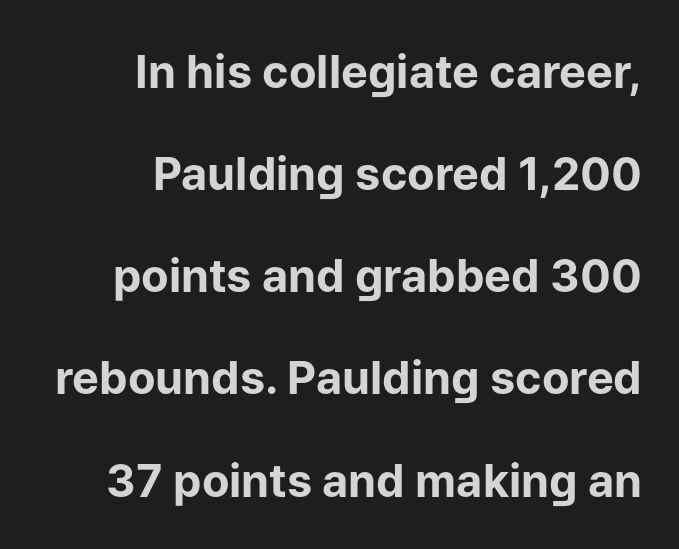
Q: Is the text bold? A: Yes.
Q: Is the text italic (slanted)? A: No, it is upright.
Q: Is the typeface a serif or a sans-serif typeface? A: Sans-serif.
Q: Is the text underlined? A: No.
Q: How is the paragraph aligned? A: Right-aligned.
Q: Is the spacing between letters normal or unusually wide? A: Normal.
Q: Is the spacing between lines tight, normal or loose? A: Loose.
Q: Width (condensed, normal, or wide)? A: Normal.
Q: Stroke contrast? A: Low.
Q: x-height? A: Medium.
Q: Monospaced? A: No.
